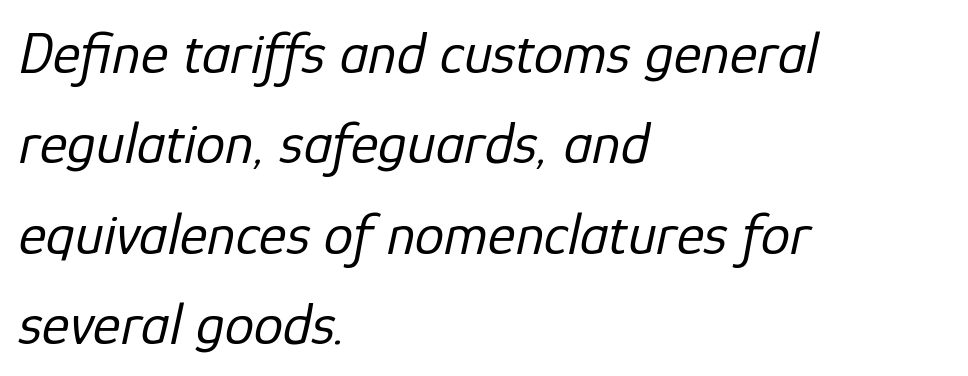
Q: Is the text bold? A: No.
Q: Is the text italic (slanted)? A: Yes, it leans right by about 12 degrees.
Q: Is the text underlined? A: No.
Q: How is the paragraph aligned? A: Left-aligned.
Q: Is the spacing between letters normal or unusually wide? A: Normal.
Q: Is the spacing between lines tight, normal or loose? A: Normal.
Q: Width (condensed, normal, or wide)? A: Normal.
Q: Stroke contrast? A: Low.
Q: x-height? A: Medium.
Q: Monospaced? A: No.
